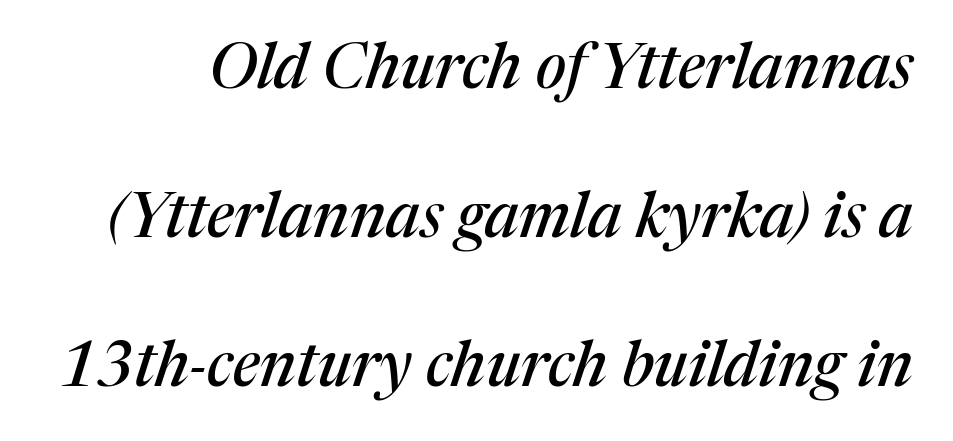
{"serif": "yes", "italic": "yes", "lean": "right", "slant_degrees": 17, "width": "normal", "stroke_contrast": "medium", "x_height": "medium", "monospaced": "no", "underline": "no", "line_spacing": "loose", "line_spacing_ratio": 2.4, "letter_spacing": "normal", "letter_spacing_em": 0.0, "glyph_px": 62}
